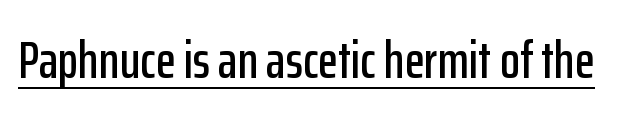
{"serif": "no", "italic": "no", "width": "condensed", "stroke_contrast": "low", "x_height": "medium", "monospaced": "no", "underline": "yes", "letter_spacing": "normal", "letter_spacing_em": 0.0, "glyph_px": 52}
